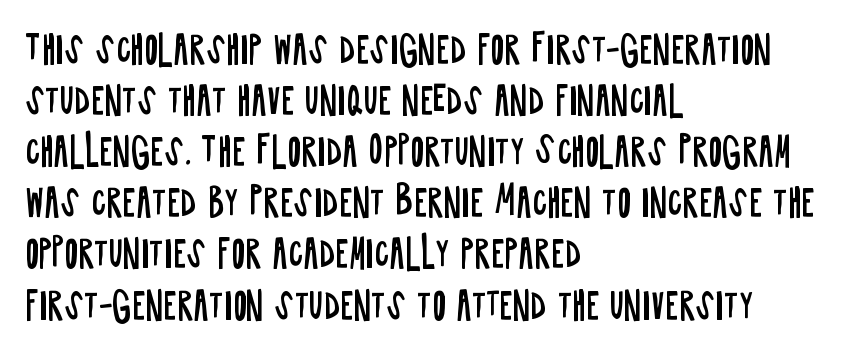
{"serif": "no", "italic": "no", "bold": "no", "weight": "regular", "width": "condensed", "stroke_contrast": "low", "x_height": "large", "monospaced": "no", "underline": "no", "align": "left", "line_spacing": "normal", "line_spacing_ratio": 1.42, "letter_spacing": "normal", "letter_spacing_em": 0.0, "glyph_px": 36}
